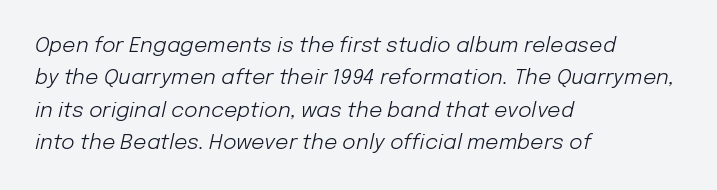
{"italic": "yes", "lean": "right", "slant_degrees": 12, "bold": "no", "underline": "no", "align": "left", "line_spacing": "normal", "line_spacing_ratio": 1.54, "letter_spacing": "normal", "letter_spacing_em": 0.0, "glyph_px": 21}
